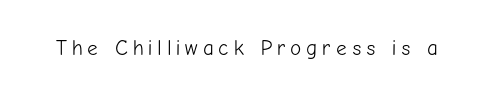
Tracking here is generous; glyphs stand well apart from one another. The baseline area is clear. This reads as an unemphasized weight, regular at the heaviest. This sample uses an upright cut, with every glyph sitting square on the baseline.
